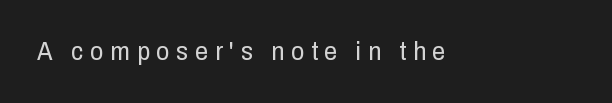
{"italic": "no", "bold": "no", "underline": "no", "letter_spacing": "wide", "letter_spacing_em": 0.26, "glyph_px": 26}
